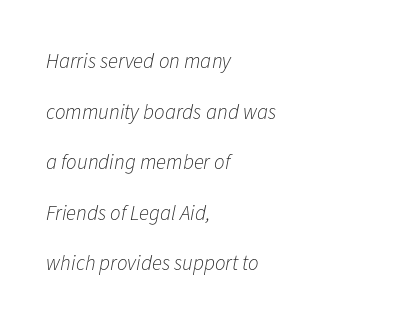
Q: Is the text bold? A: No.
Q: Is the text italic (slanted)? A: Yes, it leans right by about 11 degrees.
Q: Is the text underlined? A: No.
Q: How is the paragraph aligned? A: Left-aligned.
Q: Is the spacing between letters normal or unusually wide? A: Normal.
Q: Is the spacing between lines tight, normal or loose? A: Loose.
